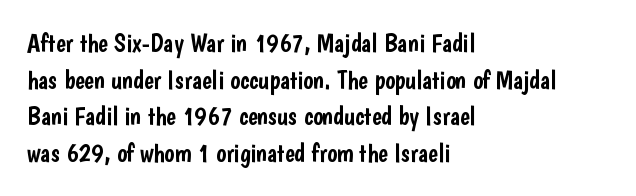
Q: Is the text italic (slanted)? A: No, it is upright.
Q: Is the text underlined? A: No.
Q: How is the paragraph aligned? A: Left-aligned.
Q: Is the spacing between letters normal or unusually wide? A: Normal.
Q: Is the spacing between lines tight, normal or loose? A: Normal.
